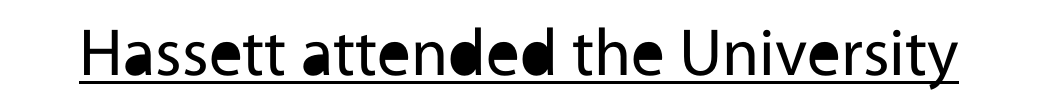
No letter is thick-stroked: the sample isn't bold. A continuous stroke trails under the words, as in a hyperlink. Nope, not italic — everything's standing straight. Here the glyphs are tracked normally, forming tight word shapes. The face used here is proportionally spaced, like ordinary book or web type.
